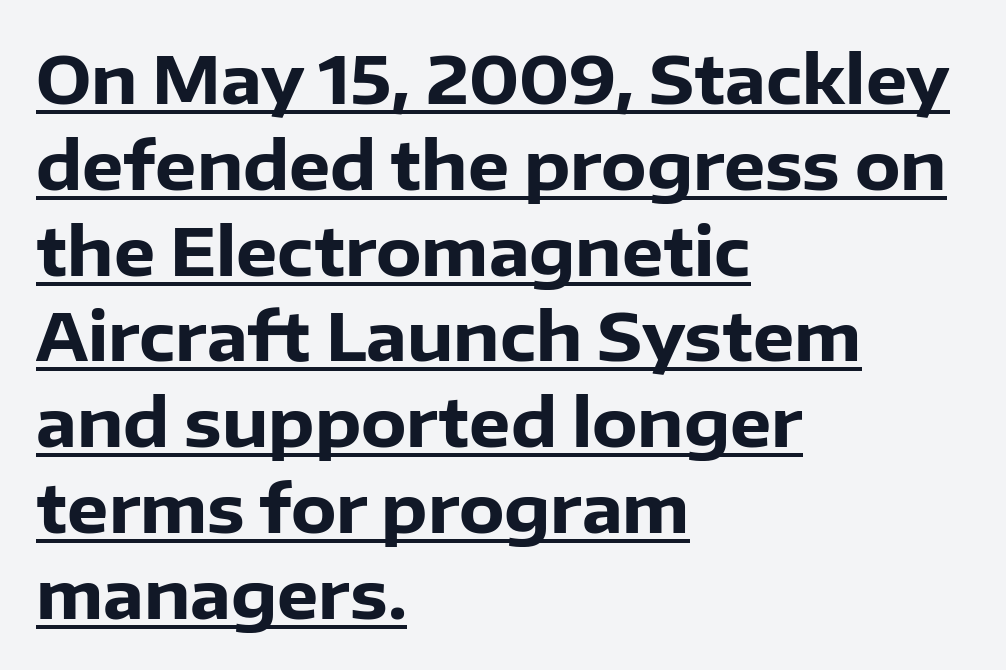
Q: Is the text bold? A: Yes.
Q: Is the text italic (slanted)? A: No, it is upright.
Q: Is the typeface a serif or a sans-serif typeface? A: Sans-serif.
Q: Is the text underlined? A: Yes.
Q: How is the paragraph aligned? A: Left-aligned.
Q: Is the spacing between letters normal or unusually wide? A: Normal.
Q: Is the spacing between lines tight, normal or loose? A: Normal.
Q: Width (condensed, normal, or wide)? A: Normal.
Q: Stroke contrast? A: Low.
Q: x-height? A: Medium.
Q: Monospaced? A: No.
